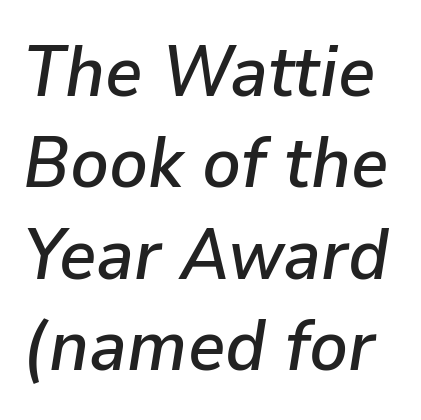
The image shows 72 px text type, italic (leaning right); set normal line spacing (1.27x), normal letter spacing, not underlined; low stroke contrast and a medium x-height.
